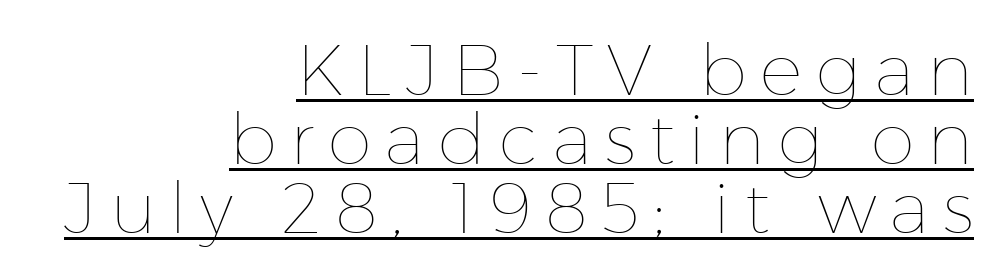
Looks like regular typesetting: each glyph gets only the width it needs. Stroke thickness stays within the range of a standard reading face or lighter. Closely set lines give the paragraph a compact silhouette. A flush-right, rag-left setting is used for this passage. Notice how the stems are strictly vertical — no italics here.
